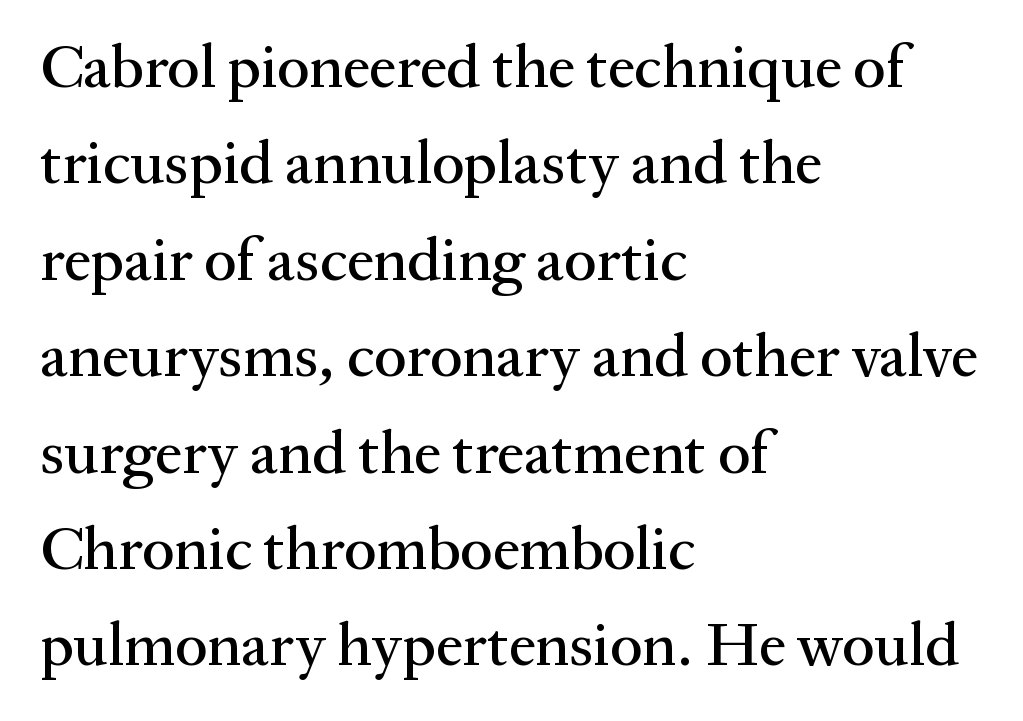
{"serif": "yes", "italic": "no", "width": "normal", "stroke_contrast": "medium", "x_height": "medium", "monospaced": "no", "underline": "no", "align": "left", "line_spacing": "normal", "line_spacing_ratio": 1.58, "letter_spacing": "normal", "letter_spacing_em": 0.0, "glyph_px": 61}
